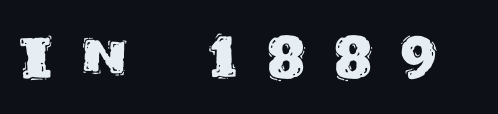
Q: Is the text italic (slanted)? A: No, it is upright.
Q: Is the typeface a serif or a sans-serif typeface? A: Sans-serif.
Q: Is the text underlined? A: No.
Q: Is the spacing between letters normal or unusually wide? A: Unusually wide.
Q: Width (condensed, normal, or wide)? A: Normal.
Q: Stroke contrast? A: Medium.
Q: x-height? A: Large.
Q: Monospaced? A: No.
